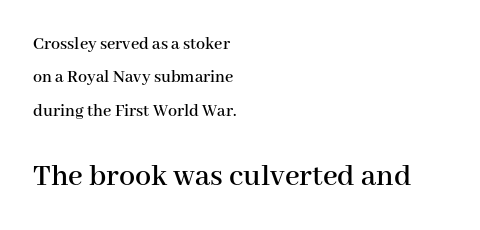
Q: Is the text italic (slanted)? A: No, it is upright.
Q: Is the typeface a serif or a sans-serif typeface? A: Serif.
Q: Is the text underlined? A: No.
Q: How is the paragraph aligned? A: Left-aligned.
Q: Is the spacing between letters normal or unusually wide? A: Normal.
Q: Which block of text is set in a larger size, the first (top) or the second (bottom)? A: The second (bottom) one.
Q: Width (condensed, normal, or wide)? A: Normal.
Q: Stroke contrast? A: High.
Q: x-height? A: Medium.
Q: Monospaced? A: No.
